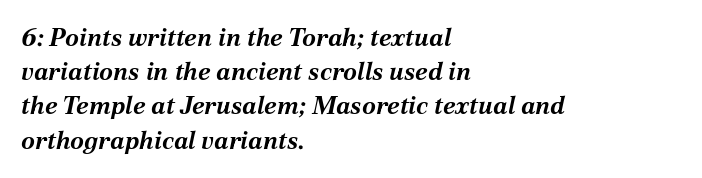
This is heavy type, rendered in bold. Has an underline been added? It has not. The letters sit at their default tracking, neither squeezed nor spread. The lines in this sample share a left origin and differ only in where they stop. Successive baselines arrive at the customary interval.
